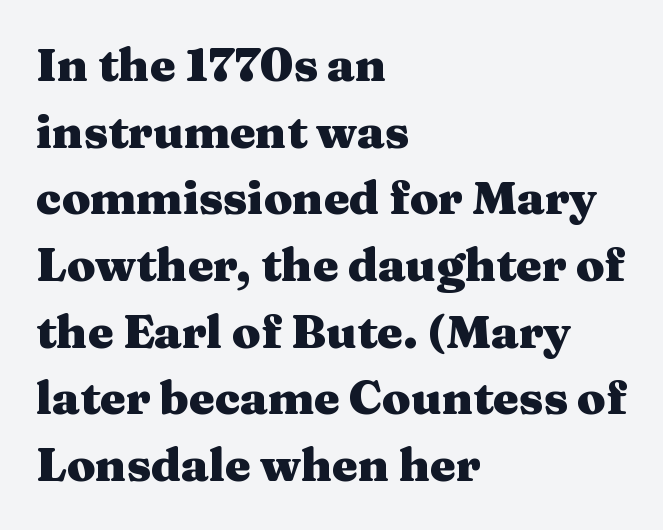
The image shows 46 px heavy, wide serif type, upright; set left-aligned, normal line spacing (1.45x), normal letter spacing, not underlined; medium stroke contrast and a medium x-height.
